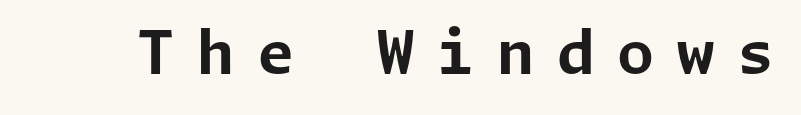
The image shows 60 px bold sans-serif type, upright; set unusually wide letter spacing (+0.38 em), not underlined; low stroke contrast and a medium x-height.
